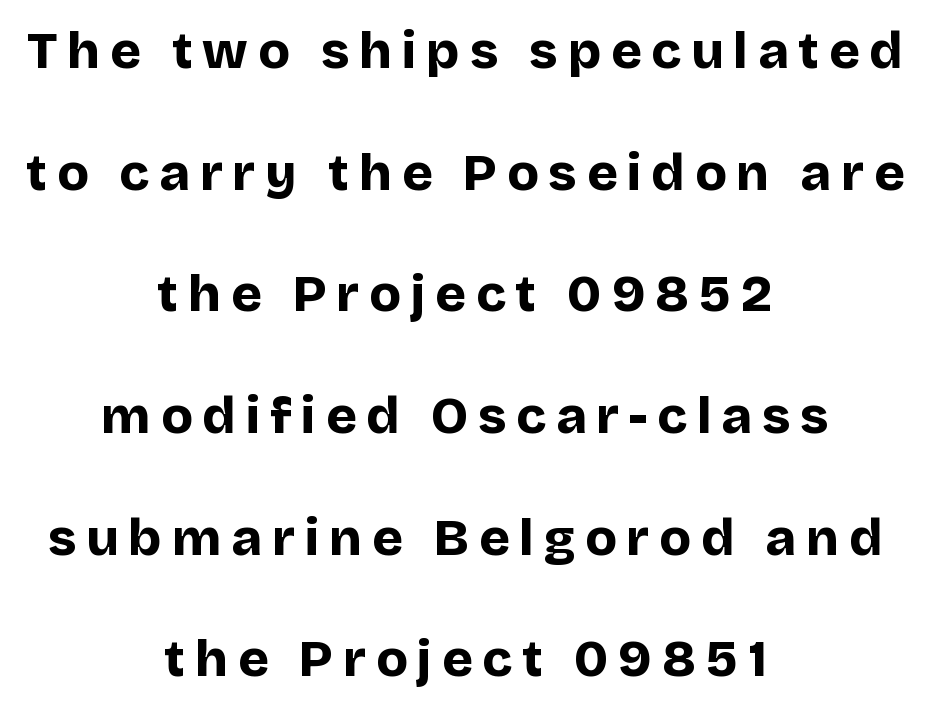
The area under the type is left untouched. One-word summary of the alignment: center. Successive baselines arrive slowly, with a big drop between each. The text was rendered using a sans face with plain stroke endings. Notice how thick the strokes are: this is what a full bold looks like. Varying glyph widths throughout — classic text-font behaviour.
